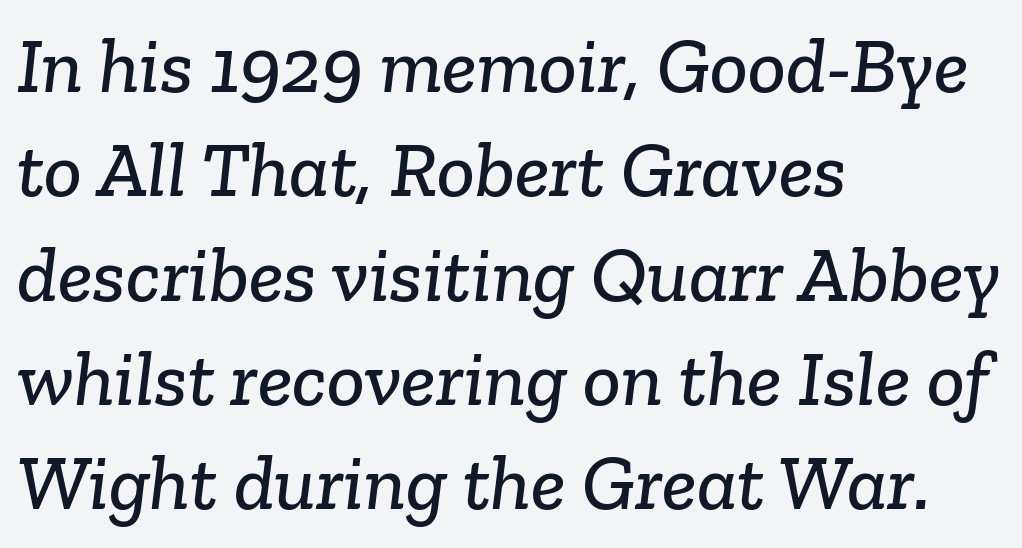
{"serif": "yes", "width": "normal", "stroke_contrast": "low", "x_height": "medium", "monospaced": "no", "underline": "no", "align": "left", "line_spacing": "normal", "line_spacing_ratio": 1.32, "letter_spacing": "normal", "letter_spacing_em": 0.0, "glyph_px": 79}
